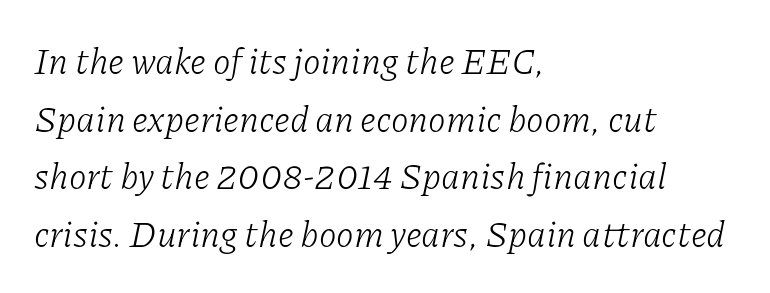
In terms of posture, this sample is oblique. The lines in this sample share a left origin and differ only in where they stop. The rendering uses natural spacing where letterforms have individual widths. This is serif lettering, the kind often seen in printed books. No heavy texture on the line: the type isn't bold. What's the leading like? Ordinary, nothing unusual.
